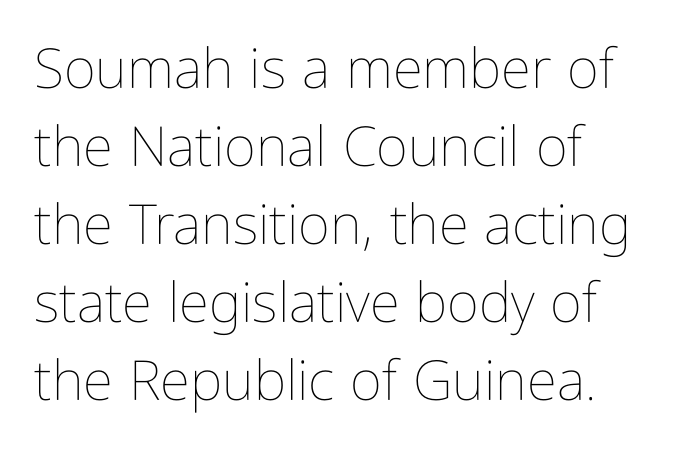
Q: Is the text bold? A: No.
Q: Is the text italic (slanted)? A: No, it is upright.
Q: Is the text underlined? A: No.
Q: How is the paragraph aligned? A: Left-aligned.
Q: Is the spacing between letters normal or unusually wide? A: Normal.
Q: Is the spacing between lines tight, normal or loose? A: Normal.
Q: Width (condensed, normal, or wide)? A: Condensed.
Q: Stroke contrast? A: Low.
Q: x-height? A: Medium.
Q: Monospaced? A: No.
